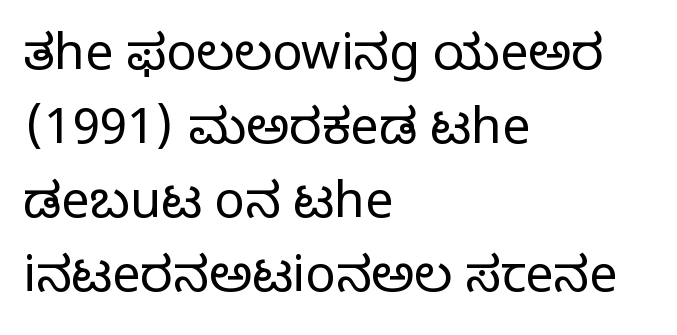
Quick note: underline off. These lines stack with their left ends in a neat column. Regarding serifs, this sample does without them. Proportional: the letters do not fall into vertical columns. Compared with typical paragraphs, the rows here are spaced about the same.
